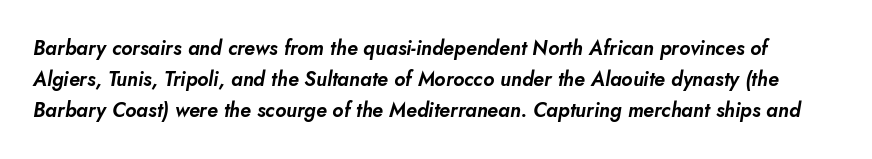
{"italic": "yes", "lean": "right", "slant_degrees": 10, "underline": "no", "line_spacing": "normal", "line_spacing_ratio": 1.56, "letter_spacing": "normal", "letter_spacing_em": 0.0, "glyph_px": 20}
